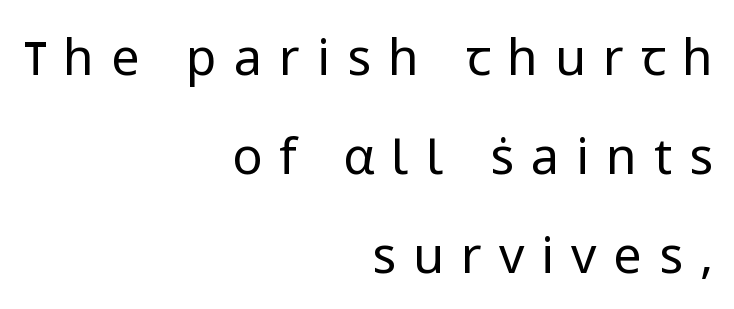
The image shows 50 px regular-weight sans-serif type, upright; set right-aligned, loose line spacing (1.98x), unusually wide letter spacing (+0.34 em), not underlined; low stroke contrast and a medium x-height.
